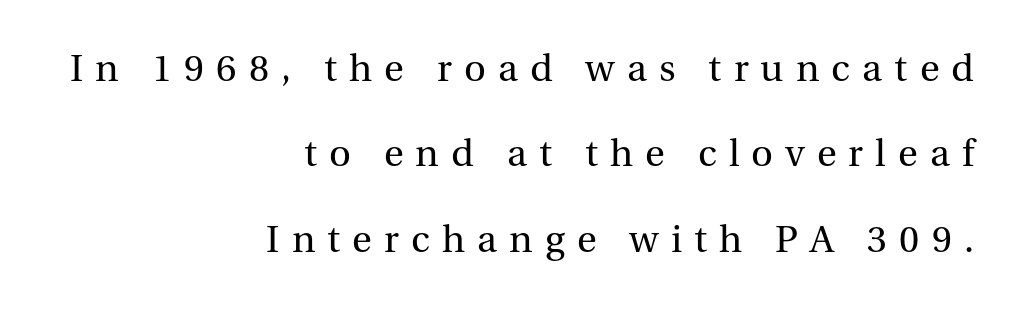
{"serif": "yes", "italic": "no", "bold": "no", "weight": "regular", "width": "normal", "stroke_contrast": "medium", "x_height": "medium", "monospaced": "no", "underline": "no", "align": "right", "line_spacing": "loose", "line_spacing_ratio": 2.25, "letter_spacing": "wide", "letter_spacing_em": 0.32, "glyph_px": 38}
